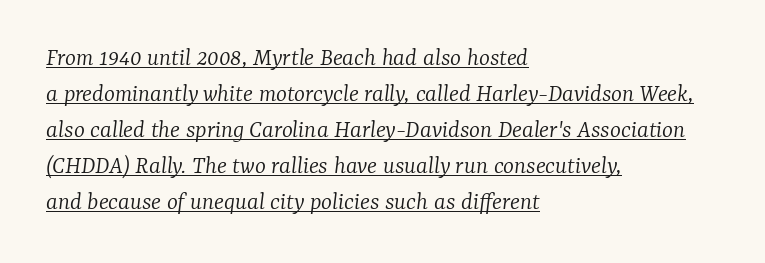
Q: Is the text bold? A: No.
Q: Is the text italic (slanted)? A: Yes, it leans right by about 7 degrees.
Q: Is the text underlined? A: Yes.
Q: How is the paragraph aligned? A: Left-aligned.
Q: Is the spacing between letters normal or unusually wide? A: Normal.
Q: Is the spacing between lines tight, normal or loose? A: Normal.
